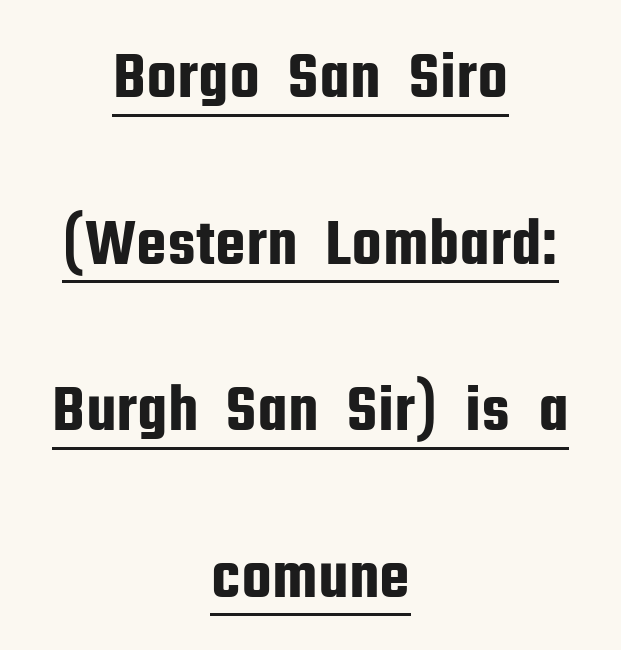
Q: Is the text italic (slanted)? A: No, it is upright.
Q: Is the typeface a serif or a sans-serif typeface? A: Sans-serif.
Q: Is the text underlined? A: Yes.
Q: How is the paragraph aligned? A: Centered.
Q: Is the spacing between letters normal or unusually wide? A: Normal.
Q: Is the spacing between lines tight, normal or loose? A: Loose.
Q: Width (condensed, normal, or wide)? A: Condensed.
Q: Stroke contrast? A: Low.
Q: x-height? A: Medium.
Q: Monospaced? A: No.
